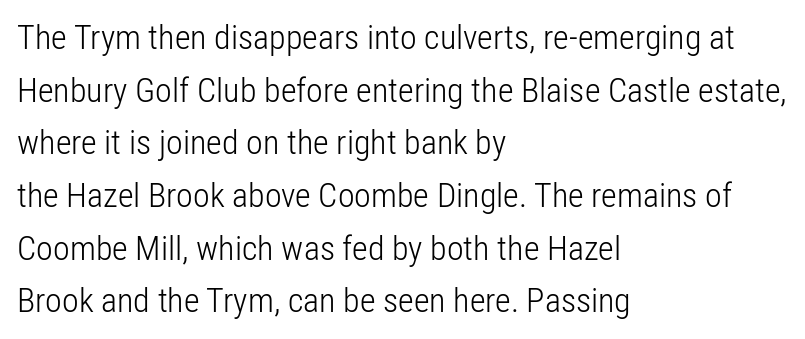
The image shows 34 px light, condensed sans-serif type, upright; set left-aligned, normal line spacing (1.55x), normal letter spacing, not underlined; low stroke contrast and a medium x-height.
